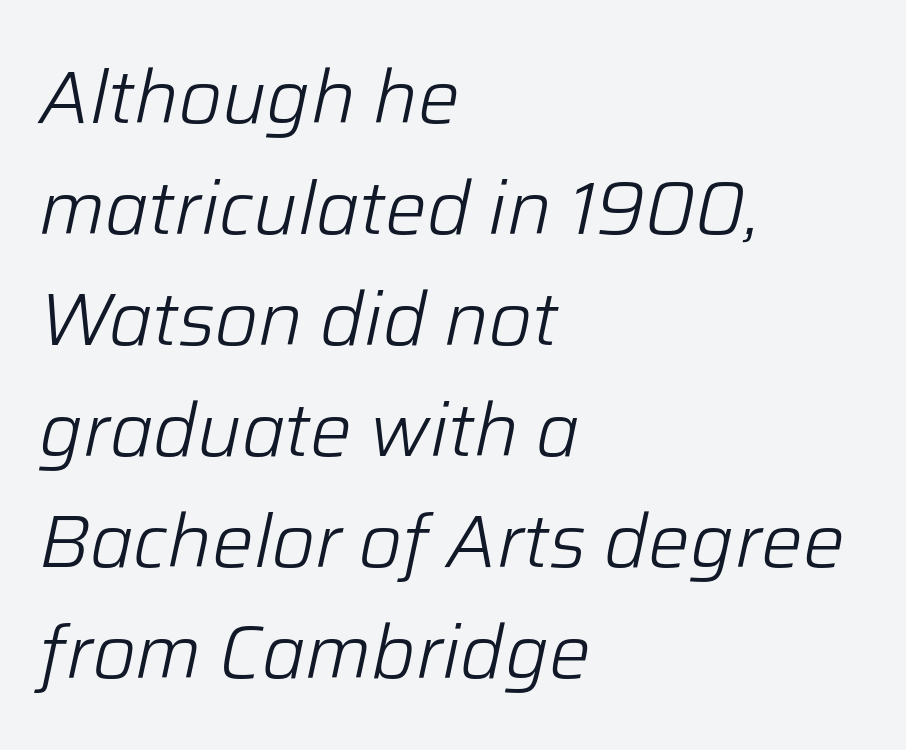
Q: Is the text bold? A: No.
Q: Is the text italic (slanted)? A: Yes, it leans right by about 12 degrees.
Q: Is the text underlined? A: No.
Q: How is the paragraph aligned? A: Left-aligned.
Q: Is the spacing between letters normal or unusually wide? A: Normal.
Q: Is the spacing between lines tight, normal or loose? A: Normal.
Q: Width (condensed, normal, or wide)? A: Normal.
Q: Stroke contrast? A: Low.
Q: x-height? A: Medium.
Q: Monospaced? A: No.
